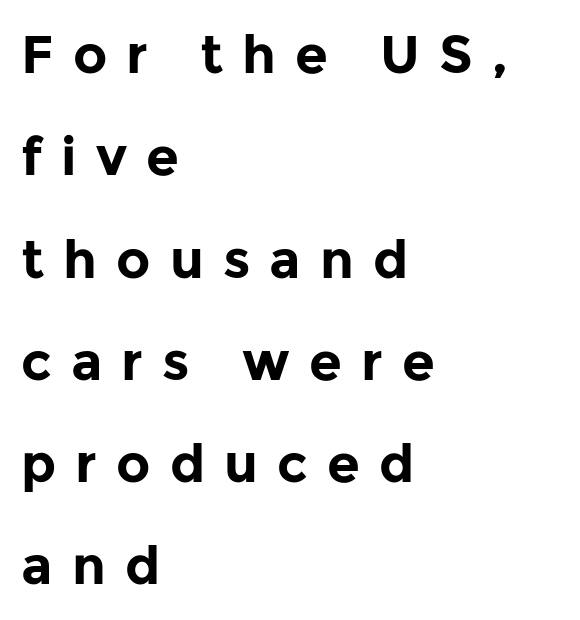
{"serif": "no", "italic": "no", "bold": "yes", "weight": "bold", "width": "normal", "stroke_contrast": "low", "x_height": "medium", "monospaced": "no", "underline": "no", "align": "left", "line_spacing": "loose", "line_spacing_ratio": 1.93, "letter_spacing": "wide", "letter_spacing_em": 0.36, "glyph_px": 53}
